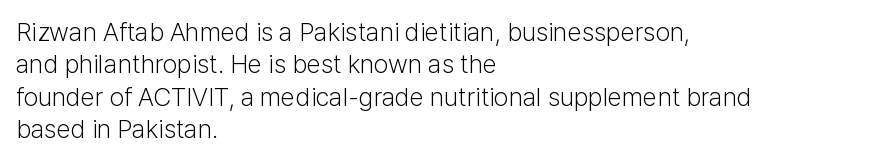
Q: Is the text bold? A: No.
Q: Is the text italic (slanted)? A: No, it is upright.
Q: Is the text underlined? A: No.
Q: How is the paragraph aligned? A: Left-aligned.
Q: Is the spacing between letters normal or unusually wide? A: Normal.
Q: Is the spacing between lines tight, normal or loose? A: Normal.
